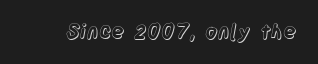
{"underline": "no", "letter_spacing": "normal", "letter_spacing_em": 0.0, "glyph_px": 20}
